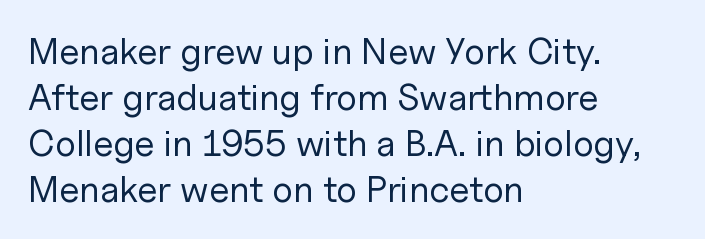
Q: Is the text bold? A: No.
Q: Is the text italic (slanted)? A: No, it is upright.
Q: Is the typeface a serif or a sans-serif typeface? A: Sans-serif.
Q: Is the text underlined? A: No.
Q: How is the paragraph aligned? A: Left-aligned.
Q: Is the spacing between letters normal or unusually wide? A: Normal.
Q: Width (condensed, normal, or wide)? A: Normal.
Q: Stroke contrast? A: Low.
Q: x-height? A: Medium.
Q: Monospaced? A: No.
